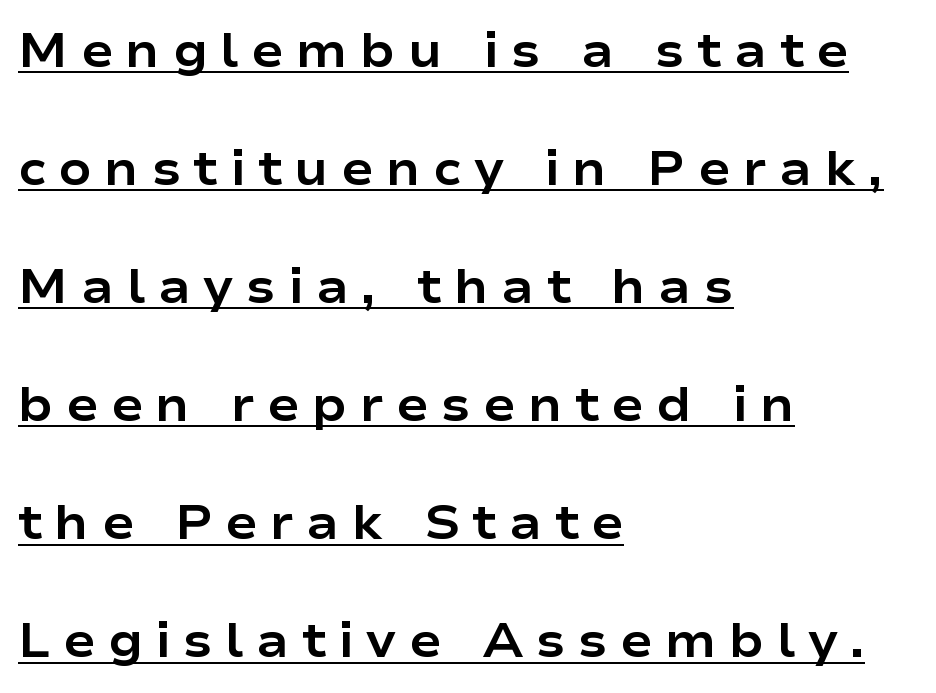
{"serif": "no", "italic": "no", "bold": "yes", "weight": "bold", "width": "wide", "stroke_contrast": "low", "x_height": "medium", "monospaced": "no", "underline": "yes", "align": "left", "line_spacing": "loose", "line_spacing_ratio": 2.46, "letter_spacing": "wide", "letter_spacing_em": 0.26, "glyph_px": 48}
